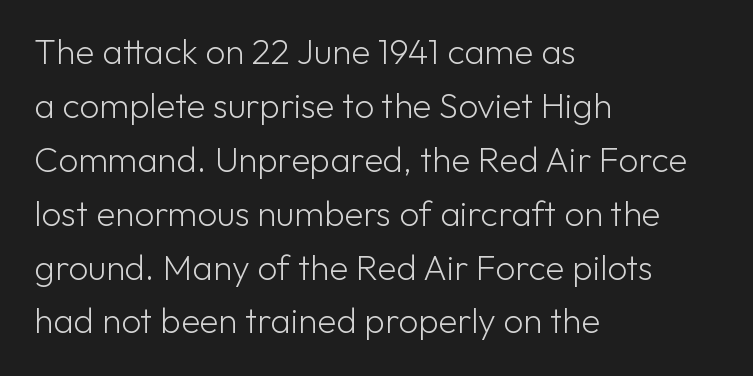
The passage shown is not bold in any degree. The typeface chosen for these lines omits serifs. The rendering keeps characters at their native spacing. A classic flush-left, rag-right setting is used for this passage.
